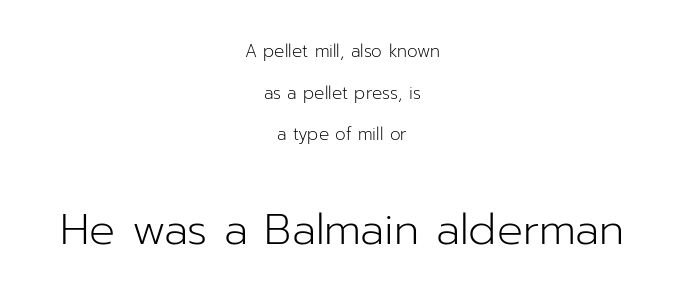
Type size steps up from the first block to the second. Each letter keeps its own natural width here, so spacing adapts to shape. Serif or sans? Sans — the stroke terminals are bare. Caption: face not bold, strokes unweighted. Words appear dense and cohesive because spacing is normal.
